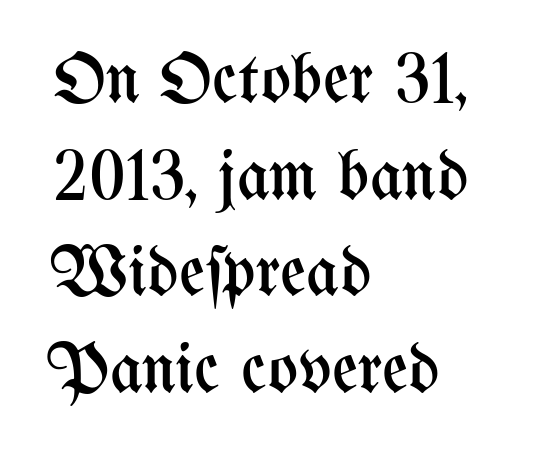
The image shows 71 px regular-weight, condensed type, upright; set left-aligned, normal line spacing (1.36x), normal letter spacing, not underlined; medium stroke contrast and a medium x-height.
